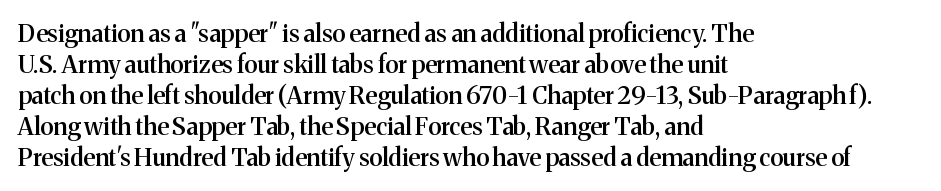
{"italic": "no", "bold": "semi", "underline": "no", "align": "left", "line_spacing": "normal", "line_spacing_ratio": 1.29, "letter_spacing": "normal", "letter_spacing_em": 0.0, "glyph_px": 24}
